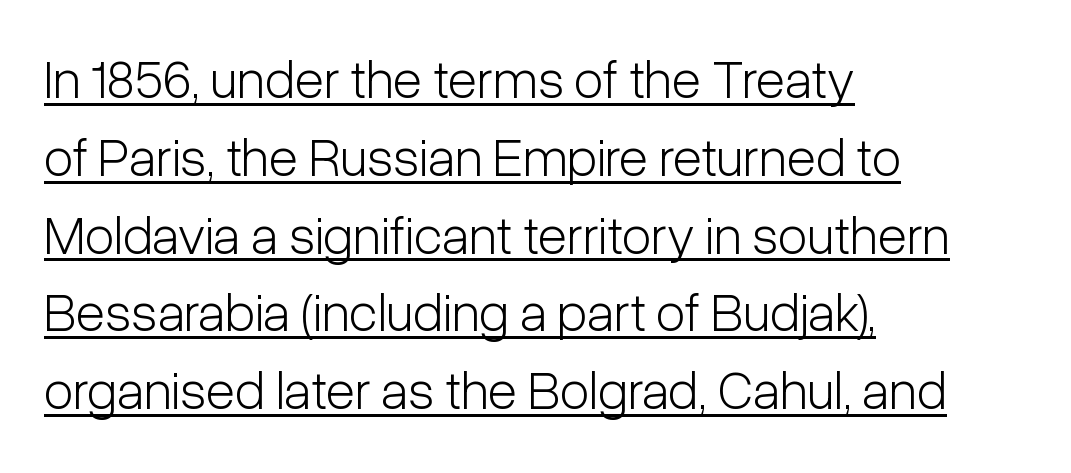
The image shows 54 px light, condensed sans-serif type, upright; set left-aligned, normal line spacing (1.44x), normal letter spacing, underlined; low stroke contrast and a medium x-height.
